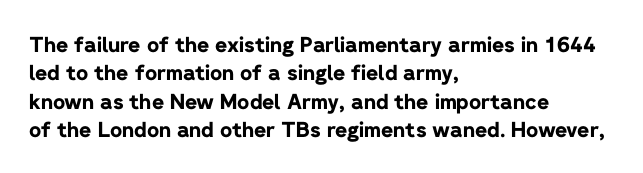
The image shows 21 px bold type, upright; set left-aligned, normal line spacing (1.35x), normal letter spacing, not underlined.
